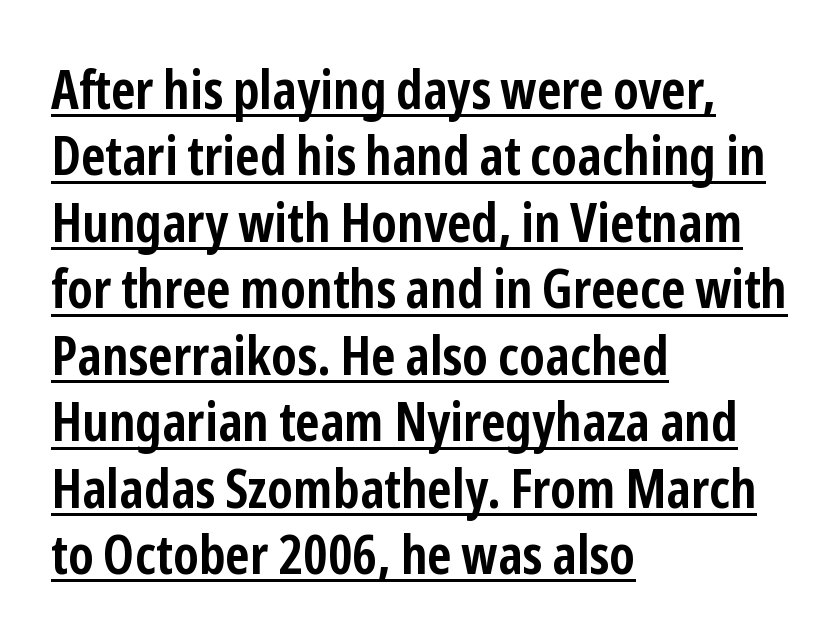
Look at the tracking — it's just the regular setting, nothing added. Beneath each row of characters lies a ruled line. Think of a printed novel: that variable character pitch is what you see here. On the weight axis this lands at bold, roughly 700.
